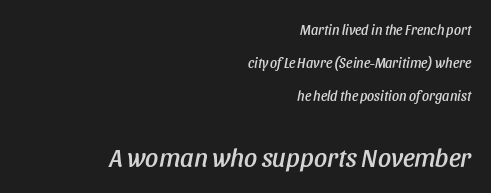
Q: Is the text italic (slanted)? A: Yes, it leans right by about 11 degrees.
Q: Is the text underlined? A: No.
Q: How is the paragraph aligned? A: Right-aligned.
Q: Is the spacing between letters normal or unusually wide? A: Normal.
Q: Is the spacing between lines tight, normal or loose? A: Loose.
Q: Which block of text is set in a larger size, the first (top) or the second (bottom)? A: The second (bottom) one.
